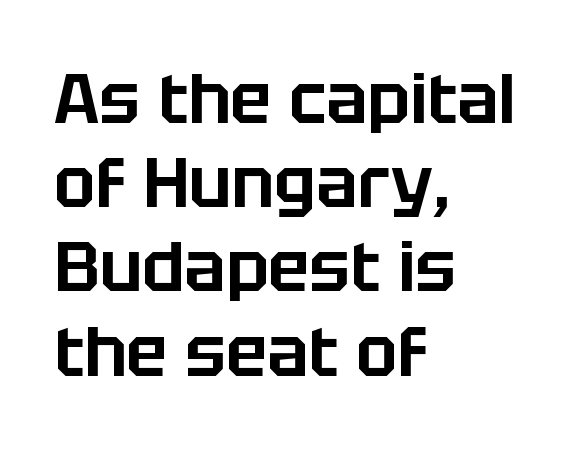
The image shows 69 px sans-serif type, upright; set left-aligned, line spacing 1.22x, normal letter spacing, not underlined; low stroke contrast and a large x-height.
